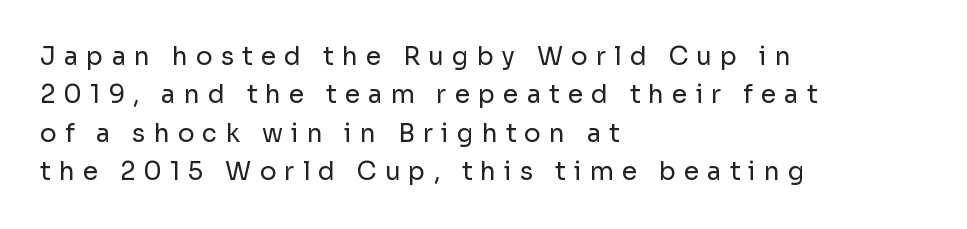
{"italic": "no", "bold": "no", "underline": "no", "align": "left", "line_spacing": "normal", "line_spacing_ratio": 1.54, "letter_spacing": "wide", "letter_spacing_em": 0.32, "glyph_px": 25}
